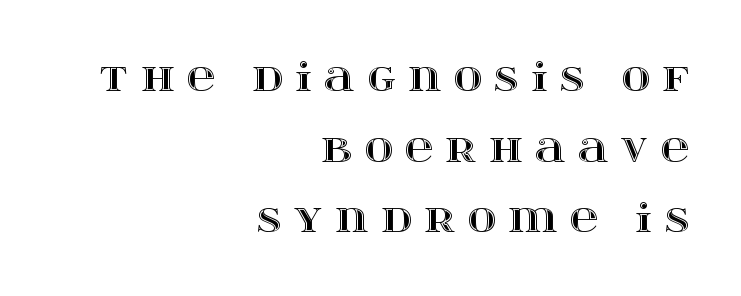
The image shows 39 px wide type, upright; set right-aligned, line spacing 1.81x, unusually wide letter spacing (+0.32 em), not underlined; a large x-height.
